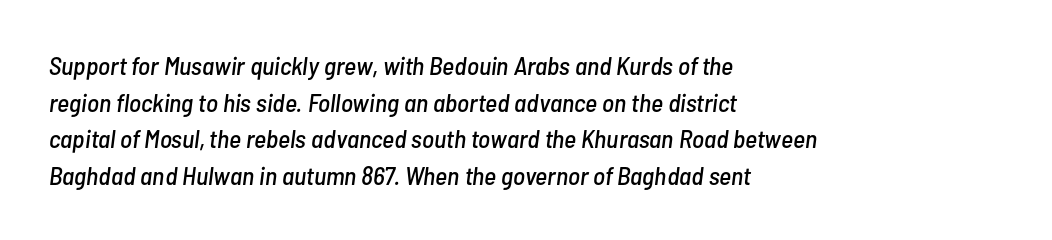
{"italic": "yes", "lean": "right", "slant_degrees": 7, "underline": "no", "align": "left", "line_spacing": "normal", "line_spacing_ratio": 1.41, "letter_spacing": "normal", "letter_spacing_em": 0.0, "glyph_px": 26}
